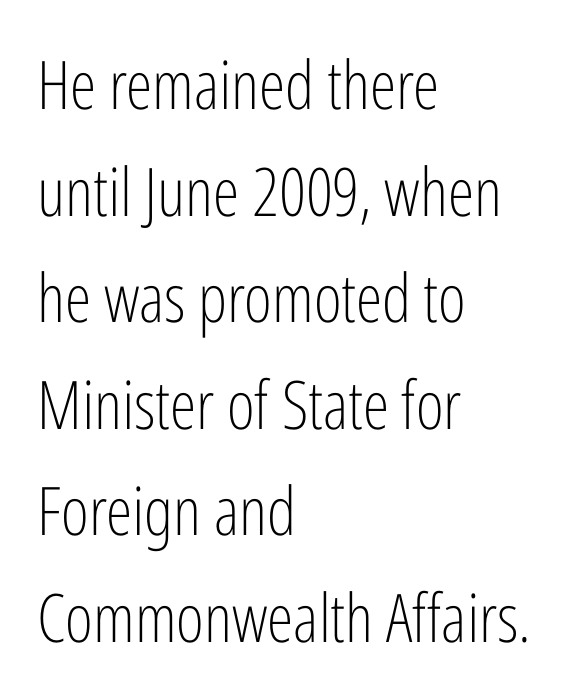
{"serif": "no", "italic": "no", "bold": "no", "weight": "light", "width": "condensed", "stroke_contrast": "low", "x_height": "medium", "monospaced": "no", "underline": "no", "align": "left", "line_spacing": "normal", "line_spacing_ratio": 1.59, "letter_spacing": "normal", "letter_spacing_em": 0.0, "glyph_px": 67}
